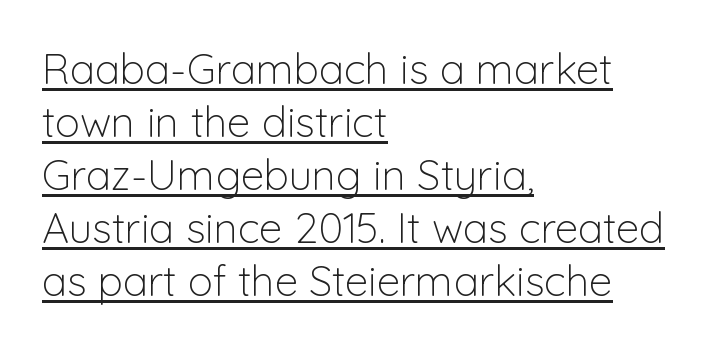
Weight class: somewhere from thin through regular. Standard letterfit; no display-style spreading of the glyphs. Are there feet on the stems? There aren't — it's a sans. In terms of posture, this sample is upright. Beneath each row of characters lies a ruled line. These lines are set flush left with a ragged right edge.
